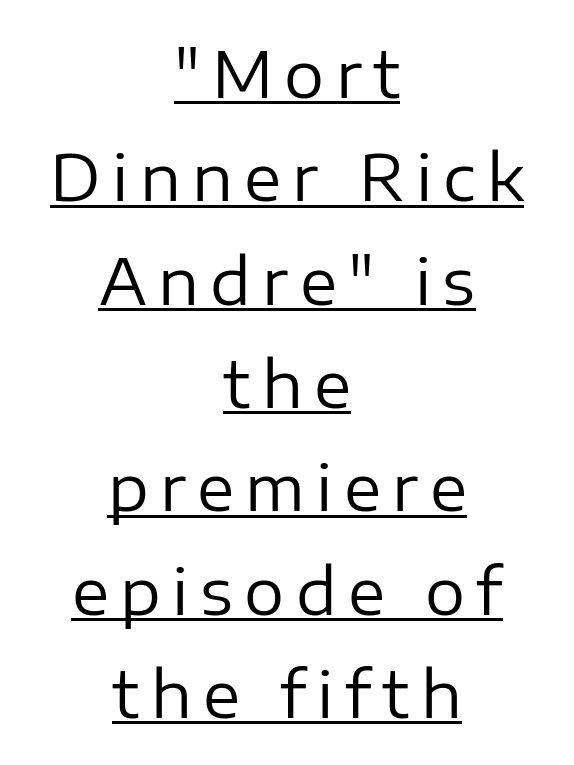
{"serif": "no", "italic": "no", "bold": "no", "weight": "regular", "width": "normal", "stroke_contrast": "low", "x_height": "medium", "monospaced": "no", "underline": "yes", "align": "center", "line_spacing": "normal", "line_spacing_ratio": 1.64, "glyph_px": 63}
